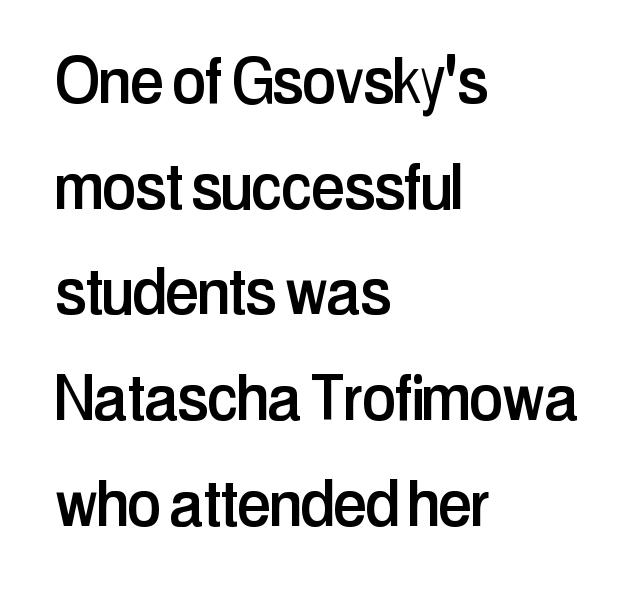
The image shows 76 px condensed sans-serif type, upright; set left-aligned, normal line spacing (1.39x), normal letter spacing, not underlined; low stroke contrast and a medium x-height.
